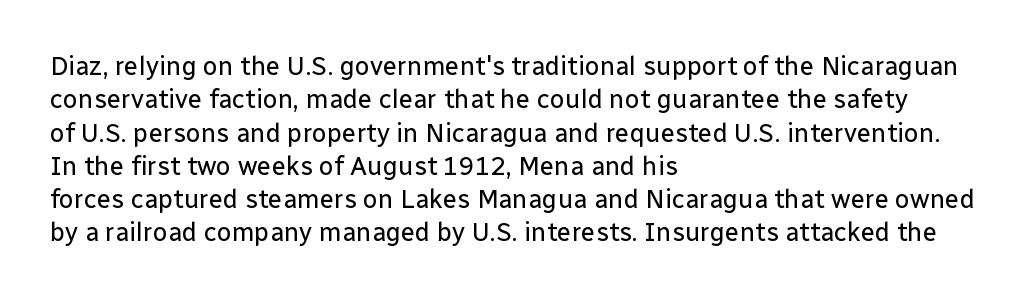
The image shows 26 px text type, upright; set left-aligned, normal line spacing (1.28x), normal letter spacing, not underlined.
